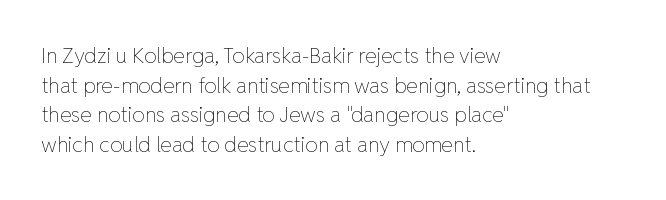
Quick note: underline off. Do the letters lean? They stand straight. The text block is weighted toward the left margin, trailing off unevenly rightward. This rendering leaves character spacing at its baseline value. Vertical spacing — default.
